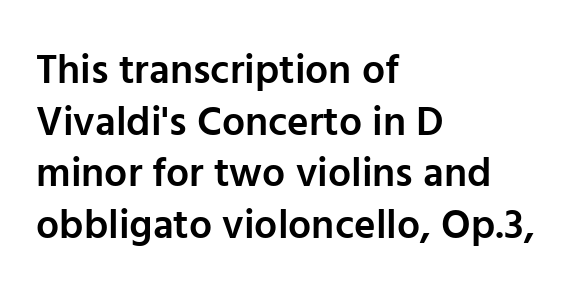
The image shows 41 px semibold sans-serif type, upright; set left-aligned, normal line spacing (1.26x), normal letter spacing, not underlined; low stroke contrast and a medium x-height.
